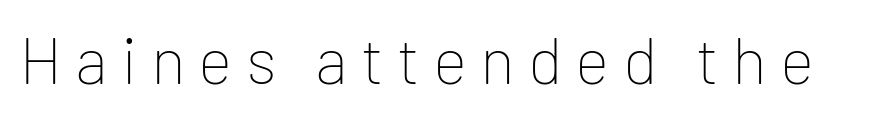
Spacing verdict: proportional, widths tailored to each character. Nothing heavy about these letters — not bold at all. Classification — sans serif. This rendering features lettering with no underline.
